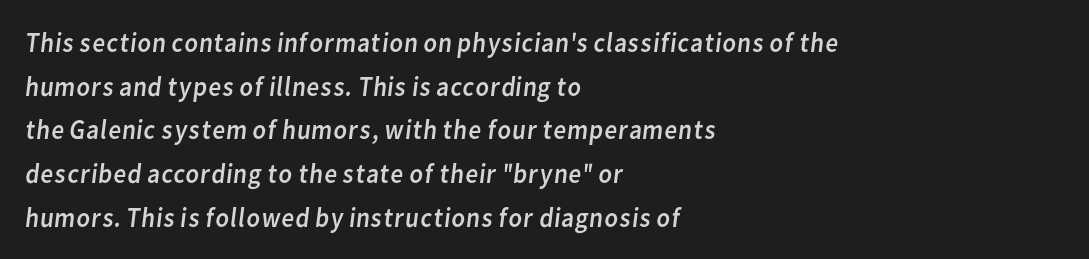
The image shows 28 px regular-weight sans-serif type; set left-aligned, normal line spacing (1.56x), normal letter spacing, not underlined; low stroke contrast and a medium x-height.
